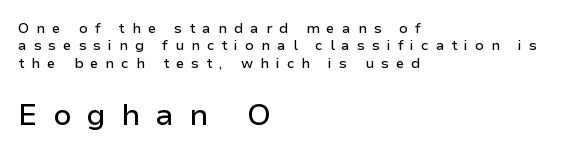
{"serif": "no", "italic": "no", "width": "normal", "stroke_contrast": "low", "x_height": "medium", "monospaced": "no", "underline": "no", "align": "left", "line_spacing_ratio": 1.24, "letter_spacing": "wide", "letter_spacing_em": 0.5, "larger_block": "second", "size_ratio": 2.14, "glyph_px": 30}
